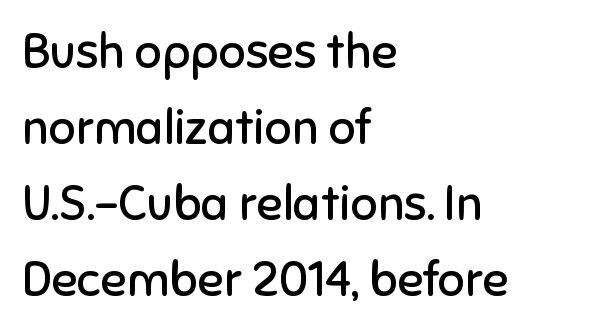
{"serif": "no", "italic": "no", "bold": "no", "weight": "regular", "width": "normal", "stroke_contrast": "low", "x_height": "medium", "monospaced": "no", "underline": "no", "align": "left", "line_spacing": "normal", "line_spacing_ratio": 1.58, "letter_spacing": "normal", "letter_spacing_em": 0.0, "glyph_px": 48}
